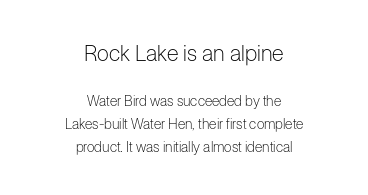
Lines of text with bare space underneath. Summary of vertical rhythm: regular, with standard interline spacing. This sample is center-justified, so both line endings float freely. Letter spacing: default. This is the regular roman posture of the typeface.
